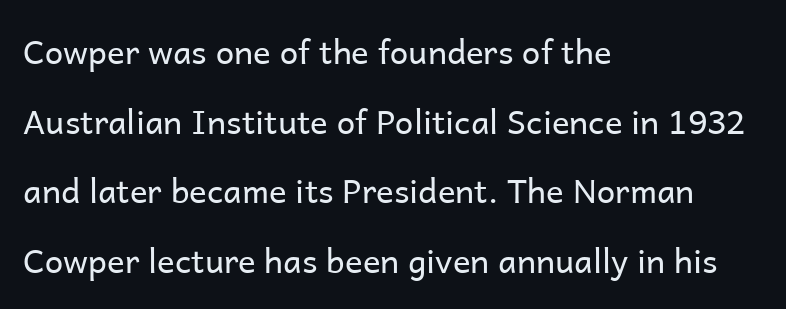
Q: Is the text bold? A: No.
Q: Is the text italic (slanted)? A: No, it is upright.
Q: Is the typeface a serif or a sans-serif typeface? A: Sans-serif.
Q: Is the text underlined? A: No.
Q: How is the paragraph aligned? A: Left-aligned.
Q: Is the spacing between letters normal or unusually wide? A: Normal.
Q: Is the spacing between lines tight, normal or loose? A: Loose.
Q: Width (condensed, normal, or wide)? A: Normal.
Q: Stroke contrast? A: Low.
Q: x-height? A: Medium.
Q: Monospaced? A: No.
